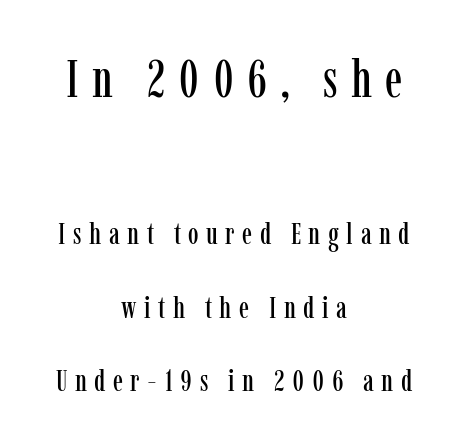
{"serif": "yes", "italic": "no", "width": "condensed", "stroke_contrast": "low", "x_height": "medium", "monospaced": "no", "underline": "no", "align": "center", "line_spacing": "loose", "line_spacing_ratio": 2.44, "letter_spacing": "wide", "letter_spacing_em": 0.25, "larger_block": "first", "size_ratio": 1.73, "glyph_px": 52}
